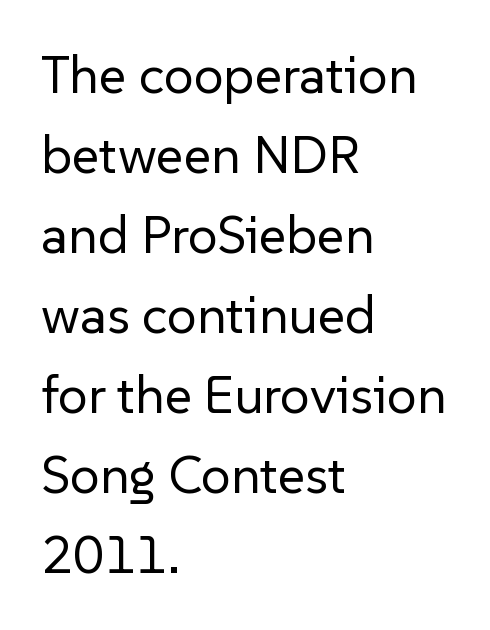
Each letter keeps its own natural width here, so spacing adapts to shape. The rows are spaced the way most documents space them. Which margin do the lines hug? The left one — the right edge is uneven. To sum up the face: it is a sans, with no serifs. Here the glyphs are tracked normally, forming tight word shapes. Beneath every word, the page is bare.
